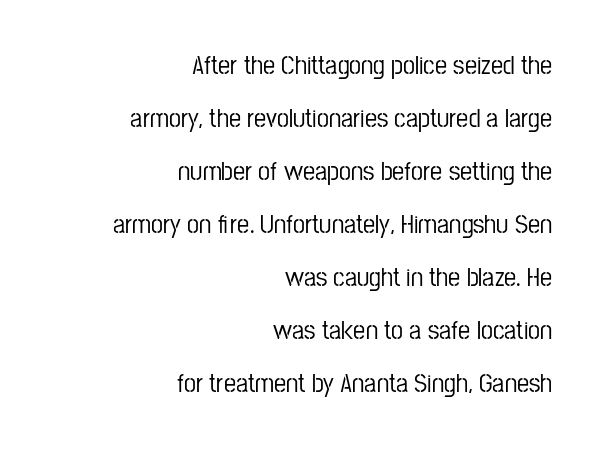
Type without underlining. The gaps between neighbouring characters are ordinary and unremarkable. You could fit nearly another row in the gap between these rows. Horizontally, the lines are justified to the trailing edge only.
